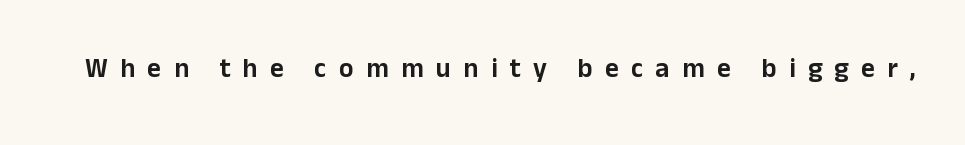
Unlike italic type, these characters show no tilt at all. Short note: letters widely spaced. The specimen omits any rule beneath the text block's lines.
